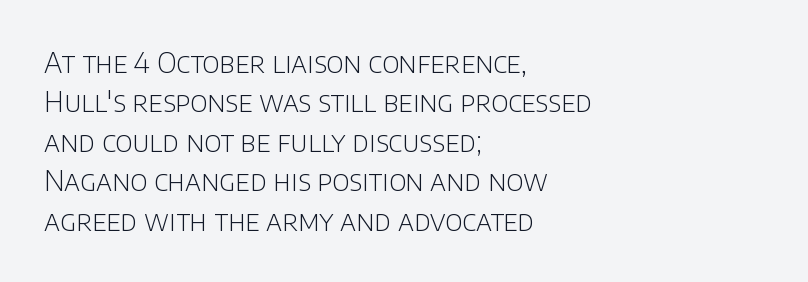
The image shows 28 px light sans-serif type, upright; set left-aligned, normal line spacing (1.41x), normal letter spacing, not underlined; low stroke contrast and a large x-height.
